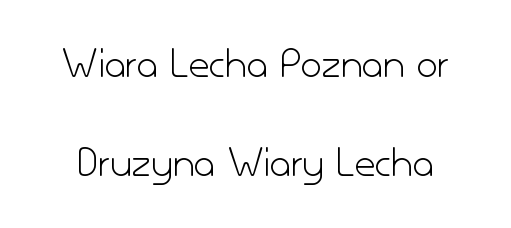
{"serif": "no", "italic": "no", "bold": "no", "weight": "light", "width": "normal", "stroke_contrast": "low", "x_height": "small", "monospaced": "no", "underline": "no", "line_spacing": "loose", "line_spacing_ratio": 2.21, "letter_spacing": "normal", "letter_spacing_em": 0.0, "glyph_px": 45}
